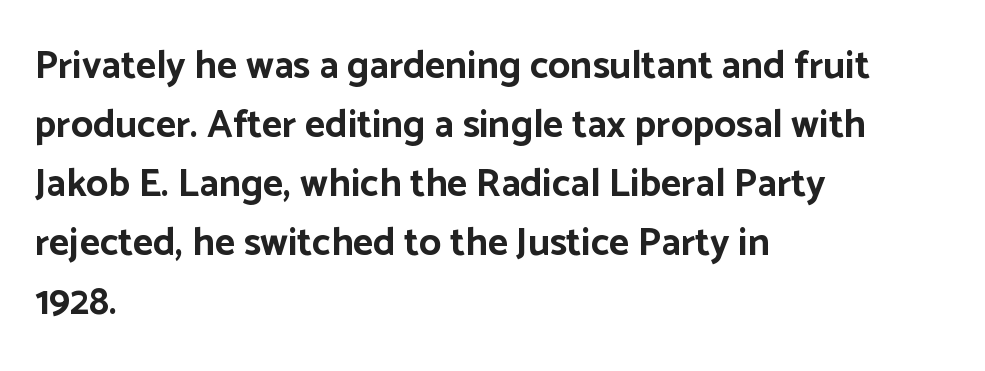
Vertical strokes here are truly vertical. Words float on clear page, feet unadorned. A typesetter would call this proportional, since set widths differ per character. Successive baselines arrive at the customary interval.
